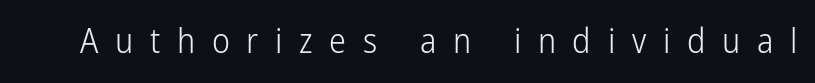
Think of a printed novel: that variable character pitch is what you see here. Loose tracking; the words dissolve into strings of separated letters. The font's upright variant was chosen for this text. Weight: regular or lighter.
